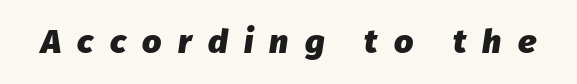
Spacing between characters has been opened up far beyond the box default. As a designer I'd log this as weight 700, bold. Just letters on the line, the space beneath them empty. Looks like regular typesetting: each glyph gets only the width it needs. Is the type slanted? Yes — the strokes lean at a clear angle.
